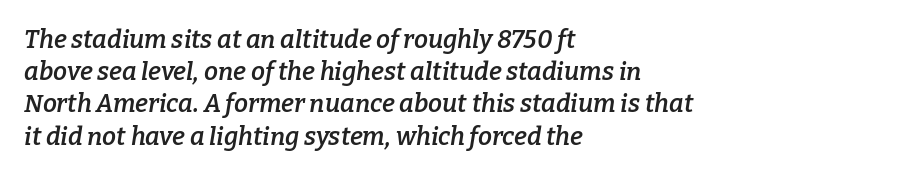
{"italic": "yes", "lean": "right", "slant_degrees": 9, "bold": "semi", "underline": "no", "align": "left", "line_spacing": "normal", "line_spacing_ratio": 1.29, "letter_spacing": "normal", "letter_spacing_em": 0.0, "glyph_px": 25}
